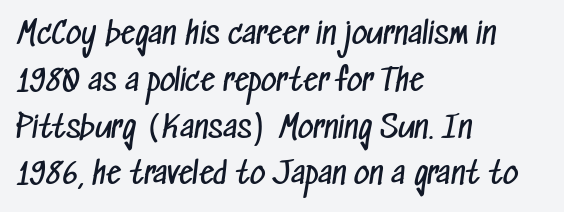
The text was rendered using a sans face with plain stroke endings. Just letters on the line, the space beneath them empty. The face looks like a standard text weight, possibly lighter. The ragged edge is on the right, which tells us the setting is flush left. Note the varied advance widths — an 'i' is clearly narrower than an 'm'.
